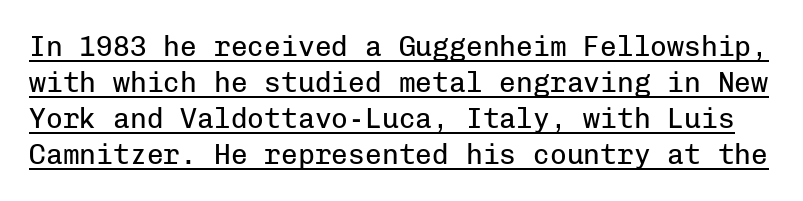
The image shows 28 px regular-weight sans-serif type, upright, monospaced; set normal line spacing (1.29x), normal letter spacing, underlined; low stroke contrast and a medium x-height.
